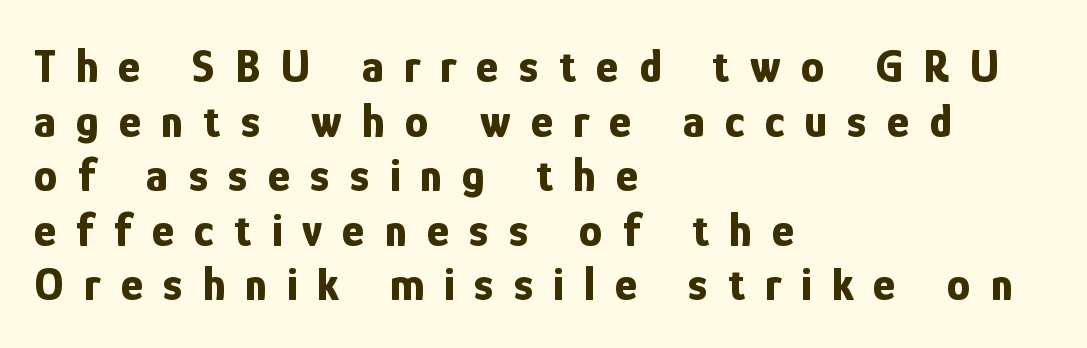
{"serif": "no", "italic": "no", "bold": "yes", "weight": "bold", "width": "condensed", "stroke_contrast": "low", "x_height": "medium", "monospaced": "no", "underline": "no", "align": "left", "line_spacing_ratio": 1.16, "letter_spacing": "wide", "letter_spacing_em": 0.43, "glyph_px": 47}
